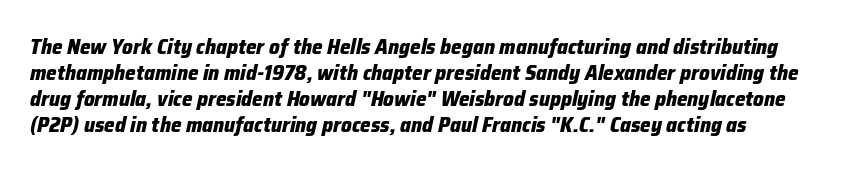
Q: Is the text bold? A: Yes.
Q: Is the text italic (slanted)? A: Yes, it leans right by about 12 degrees.
Q: Is the text underlined? A: No.
Q: Is the spacing between letters normal or unusually wide? A: Normal.
